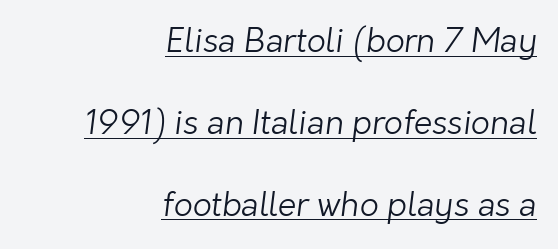
Character widths vary here, with narrow letters taking less room than wide ones. These lines are set flush right with a ragged left edge. Stroke mass is kept to a normal reading level or below. To sum up the face: it is a sans, with no serifs. The sample's only ornament is a line tracing under the words.
